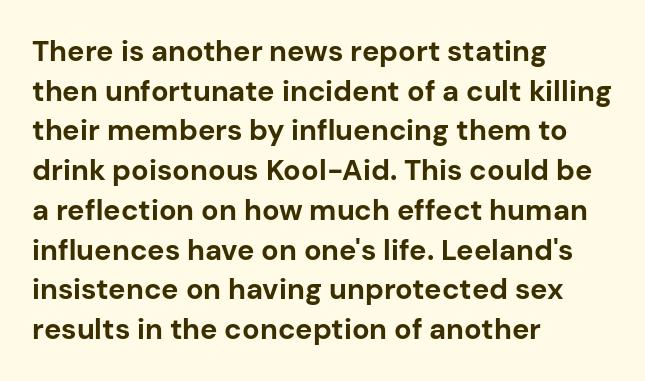
The image shows 29 px bold sans-serif type, upright; set left-aligned, normal line spacing (1.37x), normal letter spacing, not underlined; low stroke contrast and a medium x-height.
